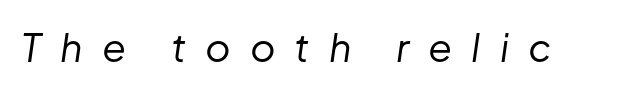
{"italic": "yes", "lean": "right", "slant_degrees": 8, "bold": "no", "weight": "regular", "width": "normal", "stroke_contrast": "low", "x_height": "medium", "monospaced": "no", "underline": "no", "letter_spacing": "wide", "letter_spacing_em": 0.49, "glyph_px": 39}
